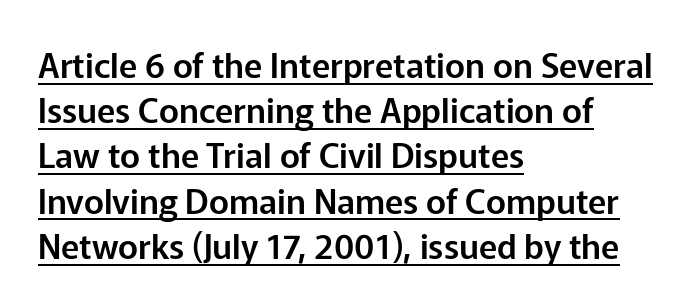
The image shows 34 px sans-serif type, upright; set left-aligned, normal line spacing (1.33x), normal letter spacing, underlined; low stroke contrast and a medium x-height.
